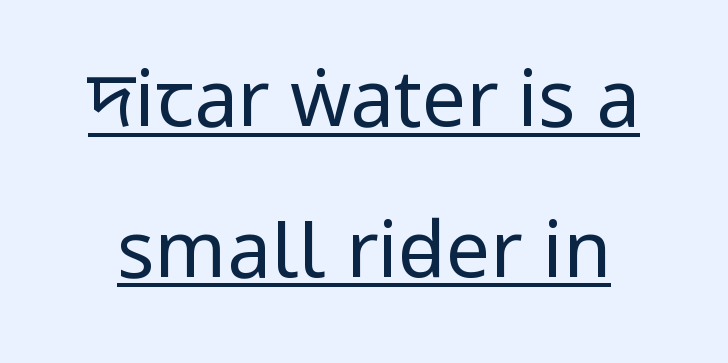
Glyph-to-glyph distance matches everyday printed text. Looks like regular typesetting: each glyph gets only the width it needs. A roman cut, with each character standing at attention. Think standard paragraph weight, or any step lighter than that. The line-height multiplier appears high, well above default.
